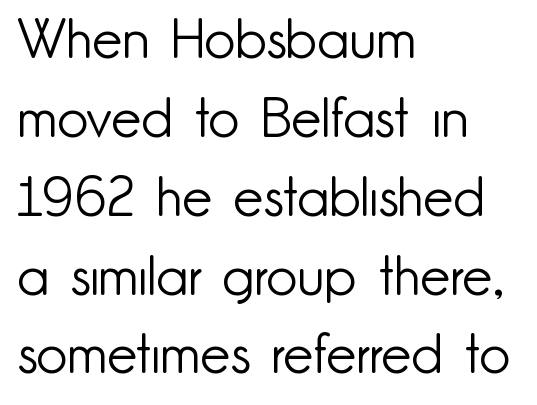
{"serif": "no", "italic": "no", "bold": "no", "weight": "light", "width": "normal", "stroke_contrast": "low", "x_height": "small", "monospaced": "no", "underline": "no", "align": "left", "line_spacing": "normal", "line_spacing_ratio": 1.46, "letter_spacing": "normal", "letter_spacing_em": 0.0, "glyph_px": 54}
